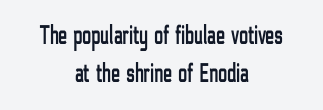
{"italic": "no", "underline": "no", "align": "center", "line_spacing": "normal", "line_spacing_ratio": 1.42, "letter_spacing": "normal", "letter_spacing_em": 0.0, "glyph_px": 27}
